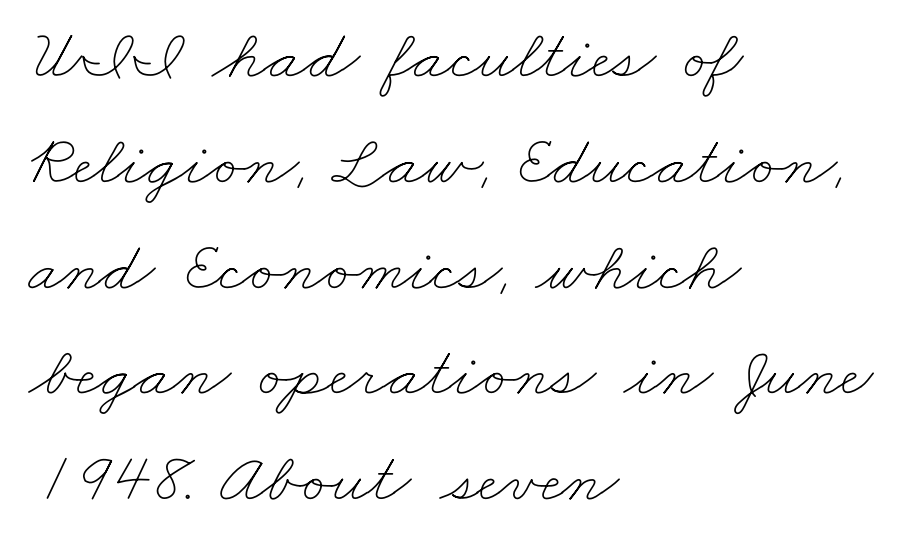
{"bold": "no", "weight": "thin", "width": "wide", "stroke_contrast": "low", "x_height": "small", "monospaced": "no", "underline": "no", "align": "left", "line_spacing": "normal", "line_spacing_ratio": 1.49, "letter_spacing": "normal", "letter_spacing_em": 0.0, "glyph_px": 71}
